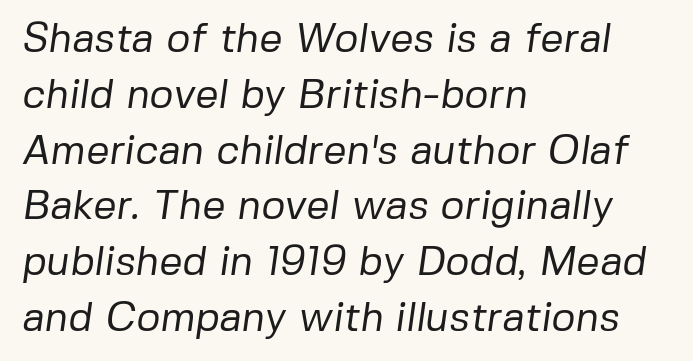
The image shows 41 px regular-weight sans-serif type; set left-aligned, normal line spacing (1.36x), normal letter spacing, not underlined; low stroke contrast and a medium x-height.
